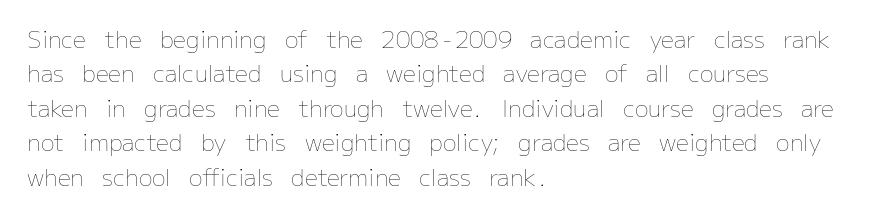
Observe the ordinary spacing: letters are neighbours, not strangers. Only glyphs here, with clear space below each row. Honestly, the row spacing looks completely unremarkable. No letter is thick-stroked: the sample isn't bold.
